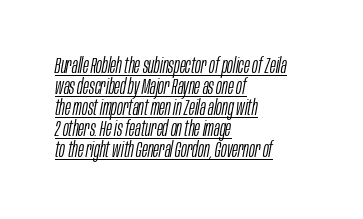
Q: Is the text bold? A: No.
Q: Is the text italic (slanted)? A: Yes, it leans right by about 10 degrees.
Q: Is the text underlined? A: Yes.
Q: How is the paragraph aligned? A: Left-aligned.
Q: Is the spacing between letters normal or unusually wide? A: Normal.
Q: Is the spacing between lines tight, normal or loose? A: Tight.
